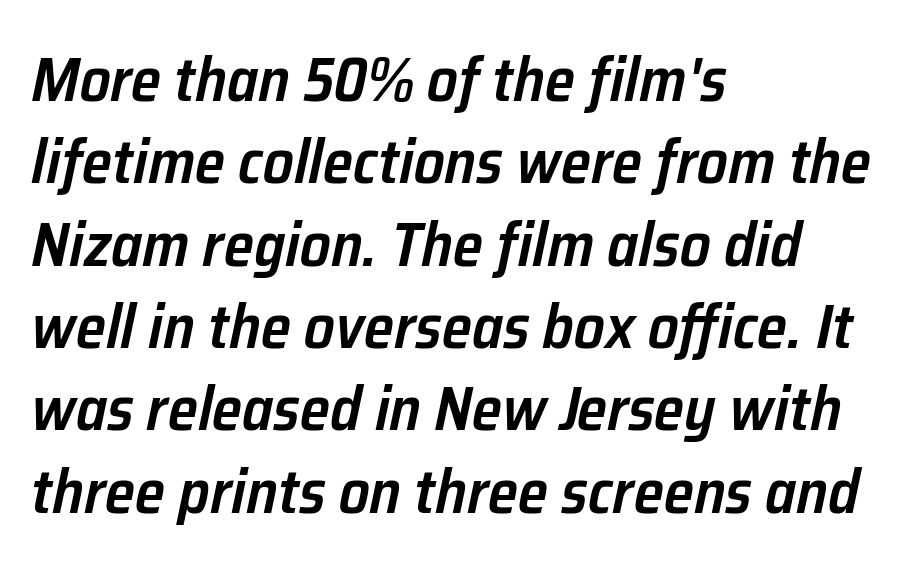
The image shows 61 px semibold type, italic (leaning right); set left-aligned, normal line spacing (1.35x), normal letter spacing, not underlined; low stroke contrast and a medium x-height.
